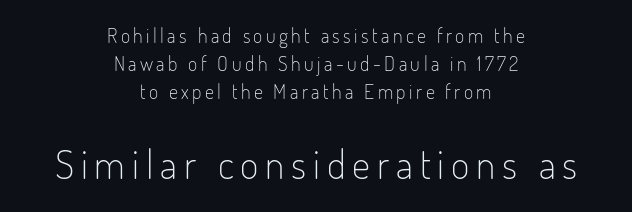
The image shows 40 px light, condensed sans-serif type, upright; set centered, normal line spacing (1.39x), not underlined; the second (bottom) block is 2.0x larger; low stroke contrast and a small x-height.
